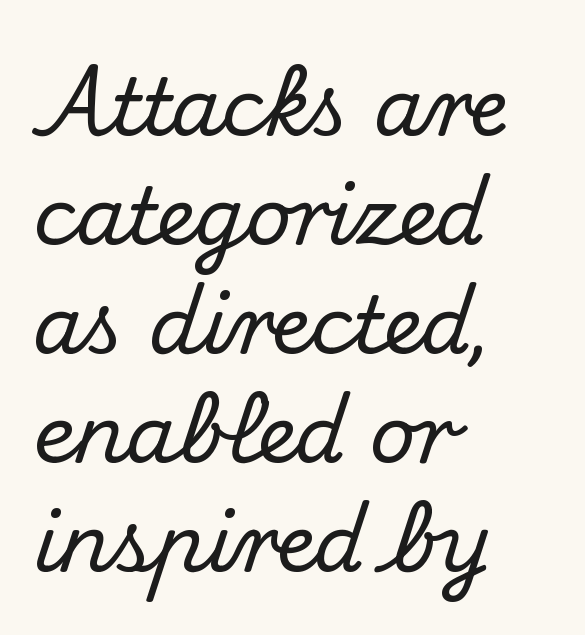
Q: Is the text italic (slanted)? A: Yes.
Q: Is the typeface a serif or a sans-serif typeface? A: Serif.
Q: Is the text underlined? A: No.
Q: How is the paragraph aligned? A: Left-aligned.
Q: Is the spacing between letters normal or unusually wide? A: Normal.
Q: Is the spacing between lines tight, normal or loose? A: Normal.
Q: Width (condensed, normal, or wide)? A: Normal.
Q: Stroke contrast? A: Medium.
Q: x-height? A: Small.
Q: Monospaced? A: No.
